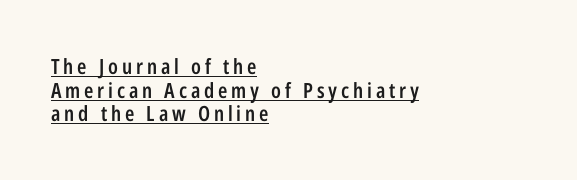
Unlike italic type, these characters show no tilt at all. Strokes here are thickened, but only to semibold level. Casual observation: everything's shoved over to the left. A typesetter would call this leading minimal, almost set solid. Notice how a bar underscores the lettering throughout.
